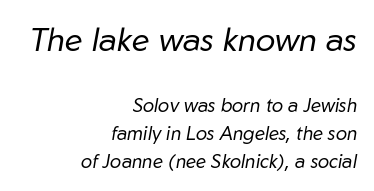
Clear beneath every line of the passage. Layout note: lines flush right. Stem width sits at or under what a default text font uses. The type is set solid horizontally, with unmodified tracking.
